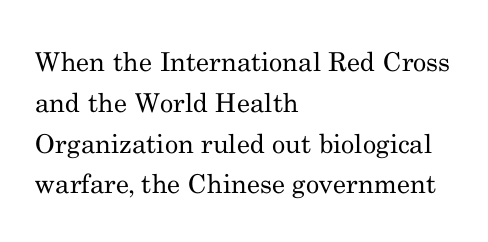
{"italic": "no", "bold": "no", "underline": "no", "align": "left", "line_spacing": "normal", "line_spacing_ratio": 1.57, "letter_spacing": "normal", "letter_spacing_em": 0.0, "glyph_px": 26}
